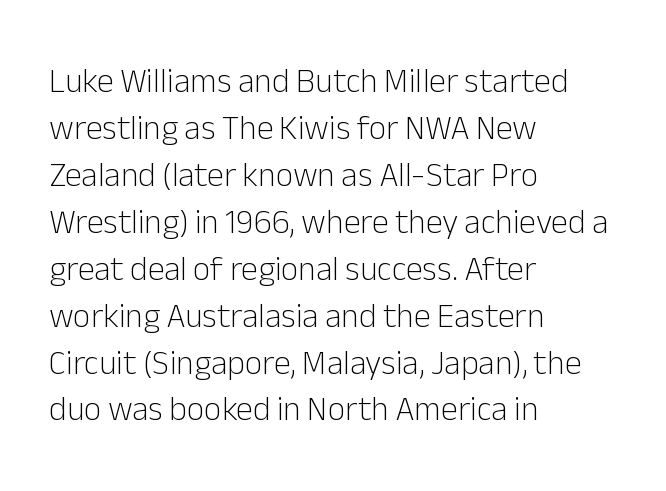
{"serif": "no", "italic": "no", "bold": "no", "weight": "light", "width": "normal", "stroke_contrast": "low", "x_height": "medium", "monospaced": "no", "underline": "no", "align": "left", "line_spacing": "normal", "line_spacing_ratio": 1.38, "letter_spacing": "normal", "letter_spacing_em": 0.0, "glyph_px": 34}
